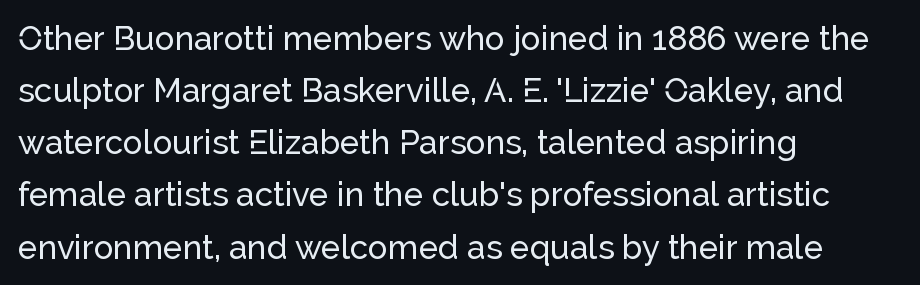
Q: Is the text italic (slanted)? A: No, it is upright.
Q: Is the typeface a serif or a sans-serif typeface? A: Sans-serif.
Q: Is the text underlined? A: No.
Q: How is the paragraph aligned? A: Left-aligned.
Q: Is the spacing between letters normal or unusually wide? A: Normal.
Q: Is the spacing between lines tight, normal or loose? A: Normal.
Q: Width (condensed, normal, or wide)? A: Normal.
Q: Stroke contrast? A: Low.
Q: x-height? A: Medium.
Q: Monospaced? A: No.
